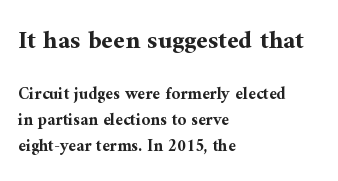
The image shows 26 px bold type, upright; set left-aligned, normal line spacing (1.54x), normal letter spacing, not underlined; the first (top) block is 1.53x larger.
